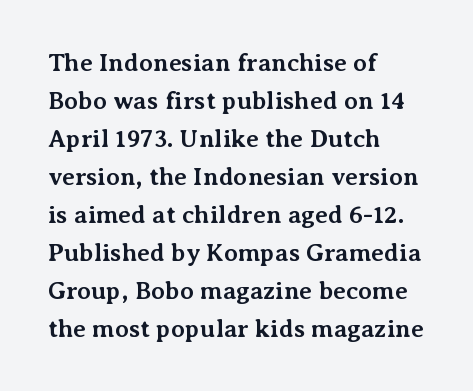
Q: Is the text bold? A: Yes.
Q: Is the text italic (slanted)? A: No, it is upright.
Q: Is the text underlined? A: No.
Q: How is the paragraph aligned? A: Left-aligned.
Q: Is the spacing between letters normal or unusually wide? A: Normal.
Q: Is the spacing between lines tight, normal or loose? A: Normal.
